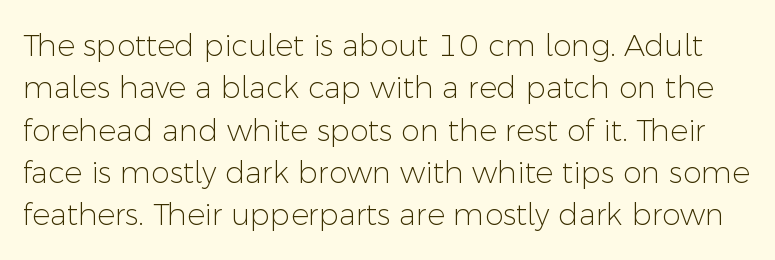
{"serif": "no", "italic": "no", "bold": "no", "weight": "light", "width": "normal", "stroke_contrast": "low", "x_height": "medium", "monospaced": "no", "underline": "no", "line_spacing": "normal", "line_spacing_ratio": 1.41, "letter_spacing": "normal", "letter_spacing_em": 0.0, "glyph_px": 30}
